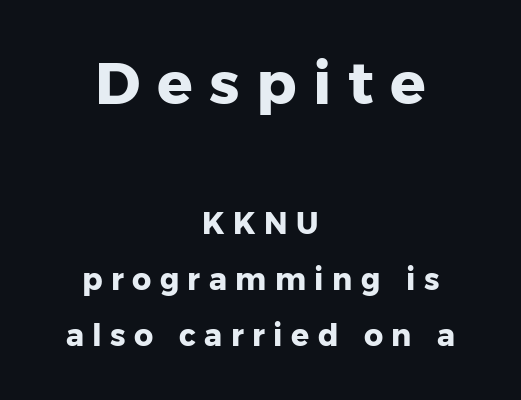
{"serif": "no", "italic": "no", "bold": "yes", "weight": "heavy", "width": "normal", "stroke_contrast": "low", "x_height": "medium", "monospaced": "no", "underline": "no", "align": "center", "line_spacing_ratio": 1.87, "letter_spacing": "wide", "letter_spacing_em": 0.28, "larger_block": "first", "size_ratio": 1.97, "glyph_px": 59}
